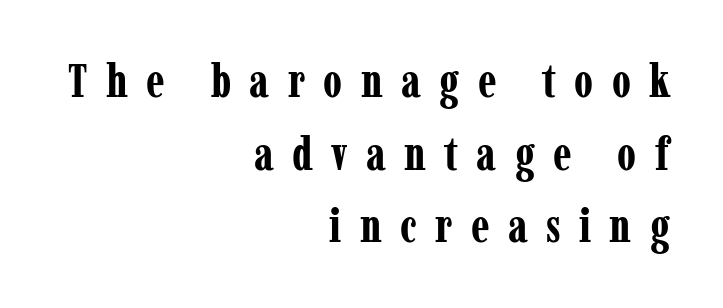
{"serif": "yes", "italic": "no", "bold": "yes", "weight": "bold", "width": "condensed", "stroke_contrast": "low", "x_height": "medium", "monospaced": "no", "underline": "no", "align": "right", "line_spacing": "normal", "line_spacing_ratio": 1.58, "letter_spacing": "wide", "letter_spacing_em": 0.4, "glyph_px": 46}
